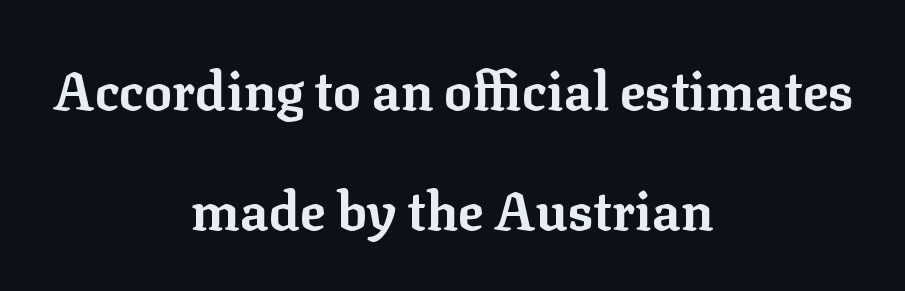
Q: Is the text bold? A: Yes.
Q: Is the text italic (slanted)? A: No, it is upright.
Q: Is the typeface a serif or a sans-serif typeface? A: Serif.
Q: Is the text underlined? A: No.
Q: How is the paragraph aligned? A: Centered.
Q: Is the spacing between letters normal or unusually wide? A: Normal.
Q: Is the spacing between lines tight, normal or loose? A: Loose.
Q: Width (condensed, normal, or wide)? A: Normal.
Q: Stroke contrast? A: Low.
Q: x-height? A: Medium.
Q: Monospaced? A: No.
